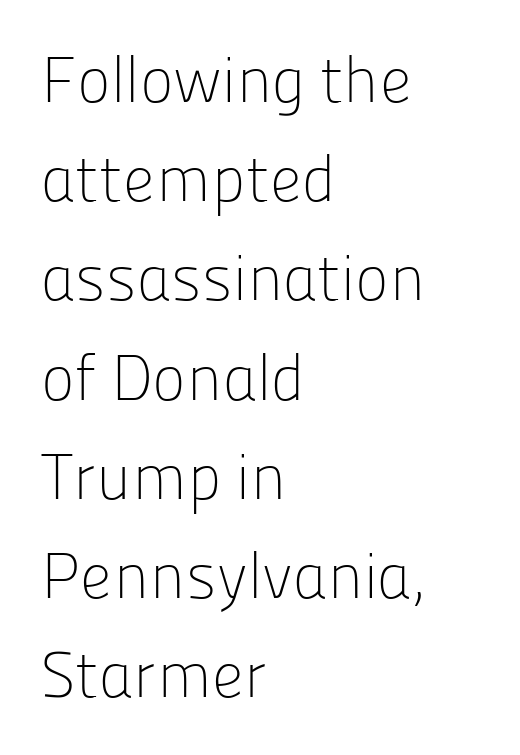
Letters have the restrained weight of plain body copy at most. Caption: standard tracking, unaltered. Underline: absent. Grotesque or geometric, the face here clearly has no serifs. Each letter keeps its own natural width here, so spacing adapts to shape.
